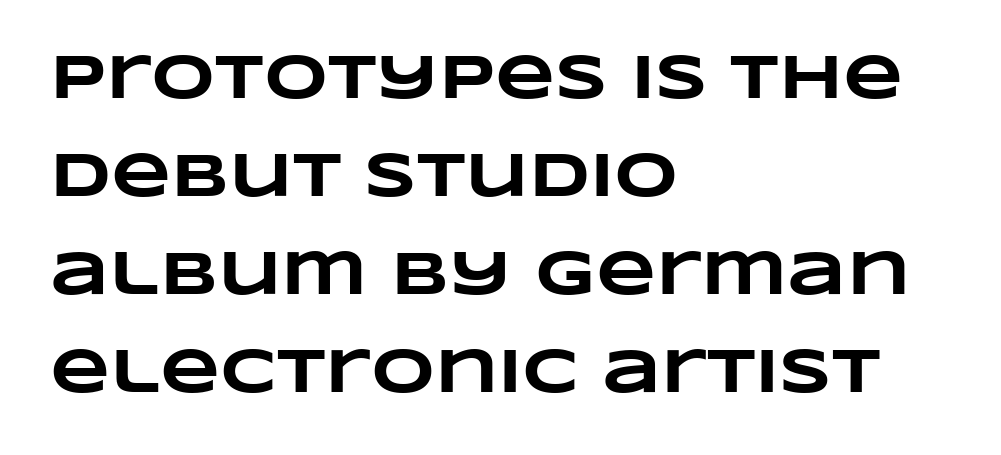
Q: Is the text bold? A: Yes.
Q: Is the text underlined? A: No.
Q: How is the paragraph aligned? A: Left-aligned.
Q: Is the spacing between letters normal or unusually wide? A: Normal.
Q: Is the spacing between lines tight, normal or loose? A: Normal.
Q: Width (condensed, normal, or wide)? A: Wide.
Q: Stroke contrast? A: Low.
Q: x-height? A: Large.
Q: Monospaced? A: No.
